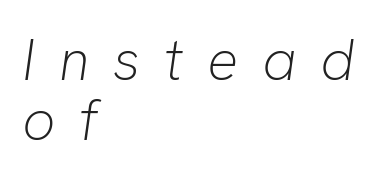
Q: Is the text bold? A: No.
Q: Is the text italic (slanted)? A: Yes, it leans right by about 8 degrees.
Q: Is the text underlined? A: No.
Q: How is the paragraph aligned? A: Left-aligned.
Q: Is the spacing between letters normal or unusually wide? A: Unusually wide.
Q: Is the spacing between lines tight, normal or loose? A: Tight.
Q: Width (condensed, normal, or wide)? A: Normal.
Q: Stroke contrast? A: Low.
Q: x-height? A: Medium.
Q: Monospaced? A: No.
